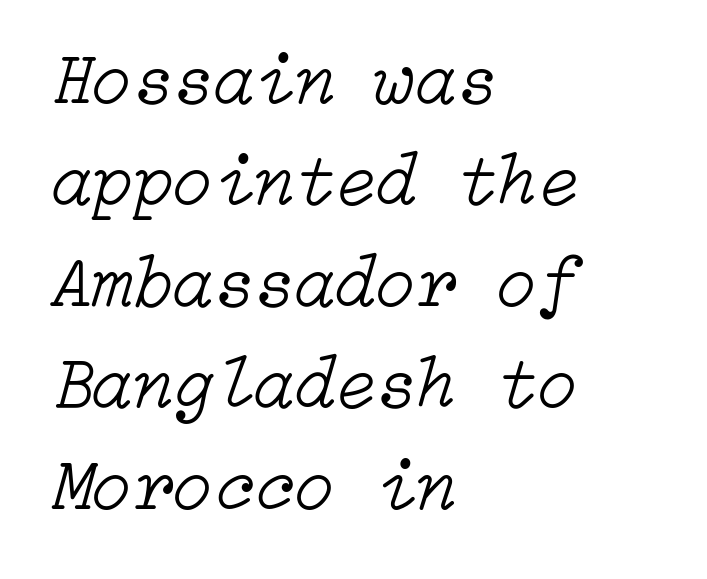
Q: Is the text bold? A: No.
Q: Is the text italic (slanted)? A: Yes, it leans right by about 15 degrees.
Q: Is the text underlined? A: No.
Q: How is the paragraph aligned? A: Left-aligned.
Q: Is the spacing between letters normal or unusually wide? A: Normal.
Q: Is the spacing between lines tight, normal or loose? A: Normal.
Q: Width (condensed, normal, or wide)? A: Normal.
Q: Stroke contrast? A: Low.
Q: x-height? A: Medium.
